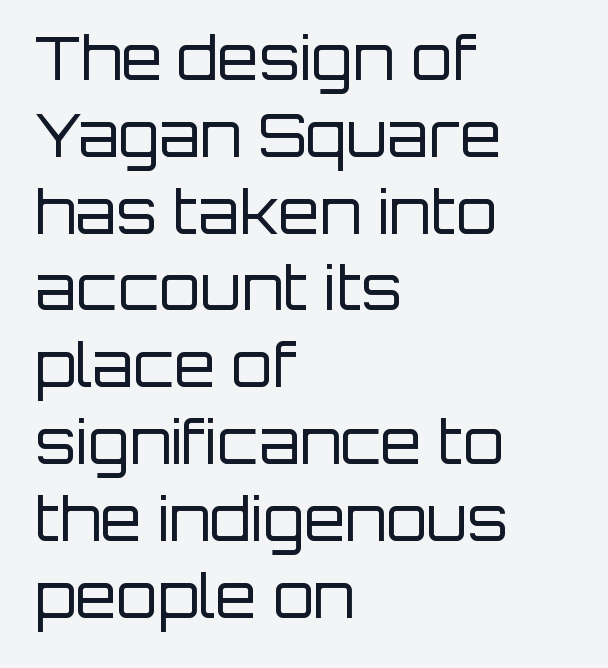
The image shows 60 px regular-weight sans-serif type, upright; set left-aligned, normal line spacing (1.28x), normal letter spacing, not underlined; low stroke contrast and a large x-height.
